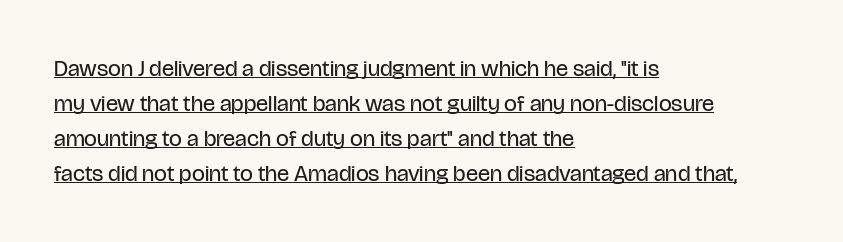
The image shows 23 px text type, upright; set left-aligned, normal line spacing (1.52x), normal letter spacing, underlined.
